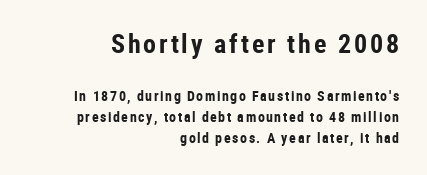
Reading down the block, your eye finds every line finishing at a fixed right position. Words float on clear page, feet unadorned. The font is running at its bold setting. Students, observe: this is what conventionally led text looks like. Does the bottom block carry the larger type? No, the top block does. The typography opts for an upright posture over an oblique one.
